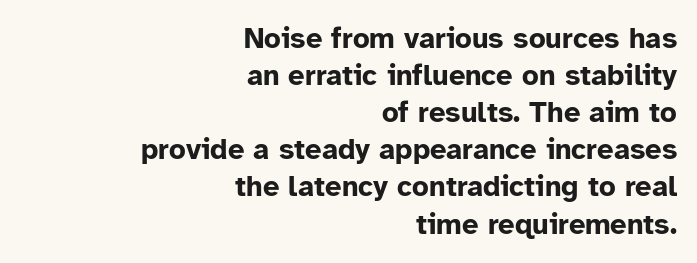
Q: Is the text bold? A: Yes.
Q: Is the text italic (slanted)? A: No, it is upright.
Q: Is the typeface a serif or a sans-serif typeface? A: Sans-serif.
Q: Is the text underlined? A: No.
Q: How is the paragraph aligned? A: Right-aligned.
Q: Is the spacing between letters normal or unusually wide? A: Normal.
Q: Is the spacing between lines tight, normal or loose? A: Normal.
Q: Width (condensed, normal, or wide)? A: Normal.
Q: Stroke contrast? A: Low.
Q: x-height? A: Medium.
Q: Monospaced? A: No.
